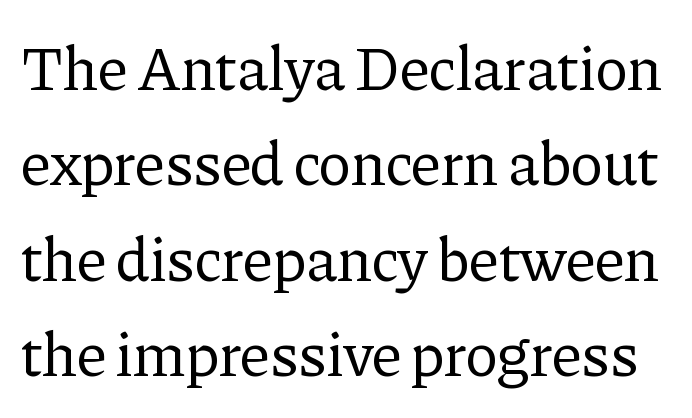
{"serif": "yes", "italic": "no", "bold": "no", "weight": "regular", "width": "normal", "stroke_contrast": "low", "x_height": "medium", "monospaced": "no", "underline": "no", "line_spacing": "normal", "line_spacing_ratio": 1.54, "letter_spacing": "normal", "letter_spacing_em": 0.0, "glyph_px": 62}
